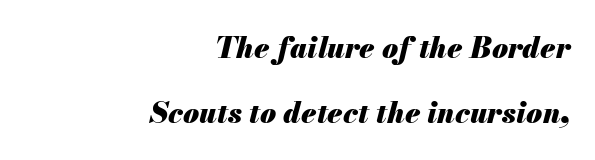
Any mark beneath the type? The region is blank. Every character sits at an angle, as italics do. The lines in this sample share a right terminus and differ only in where they begin. This sample trades compactness for vertical openness between lines. Words appear dense and cohesive because spacing is normal.
